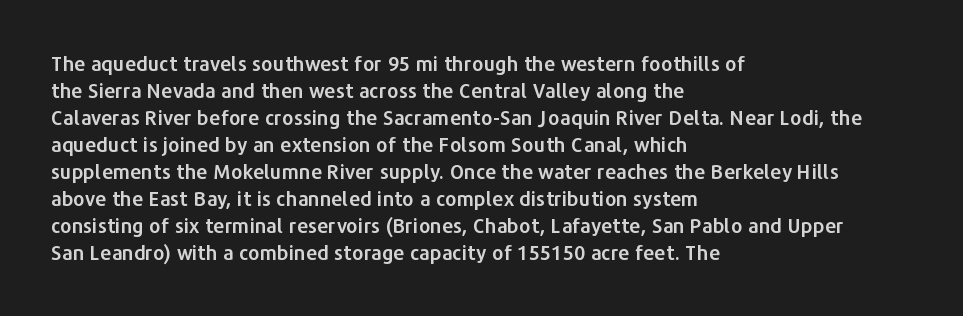
Q: Is the text italic (slanted)? A: No, it is upright.
Q: Is the text underlined? A: No.
Q: How is the paragraph aligned? A: Left-aligned.
Q: Is the spacing between letters normal or unusually wide? A: Normal.
Q: Is the spacing between lines tight, normal or loose? A: Normal.
